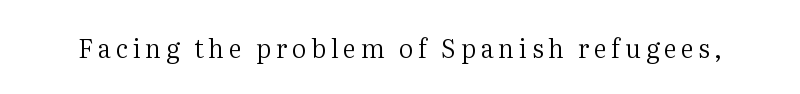
{"italic": "no", "bold": "no", "underline": "no", "glyph_px": 26}
